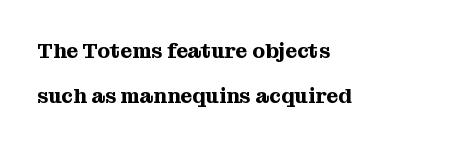
Caption: standard tracking, unaltered. Quick note: interline space is abundant. The baseline area is clear. Alignment: flush left.
